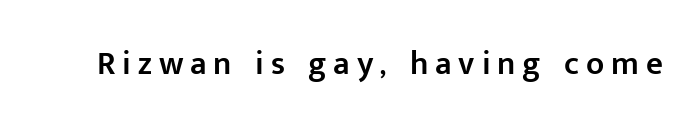
The image shows 33 px semibold sans-serif type, upright; set unusually wide letter spacing (+0.21 em), not underlined; low stroke contrast and a medium x-height.
